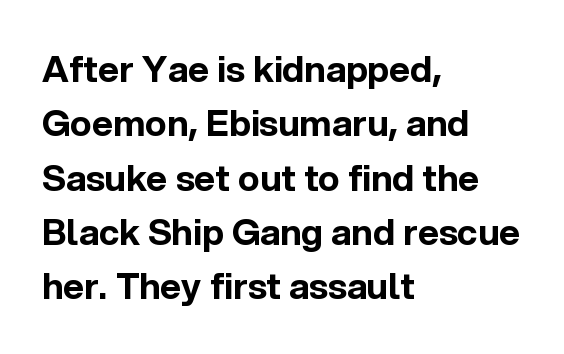
The image shows 36 px bold sans-serif type, upright; set left-aligned, normal line spacing (1.51x), normal letter spacing, not underlined; a medium x-height.
